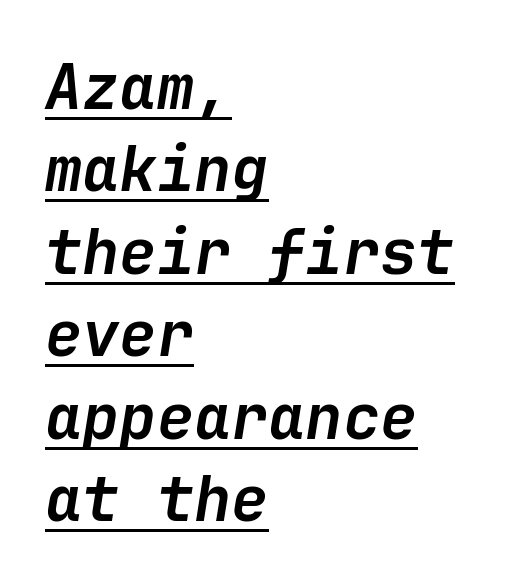
Q: Is the text bold? A: Yes.
Q: Is the text italic (slanted)? A: Yes, it leans right by about 9 degrees.
Q: Is the text underlined? A: Yes.
Q: How is the paragraph aligned? A: Left-aligned.
Q: Is the spacing between letters normal or unusually wide? A: Normal.
Q: Is the spacing between lines tight, normal or loose? A: Normal.
Q: Width (condensed, normal, or wide)? A: Normal.
Q: Stroke contrast? A: Low.
Q: x-height? A: Medium.
